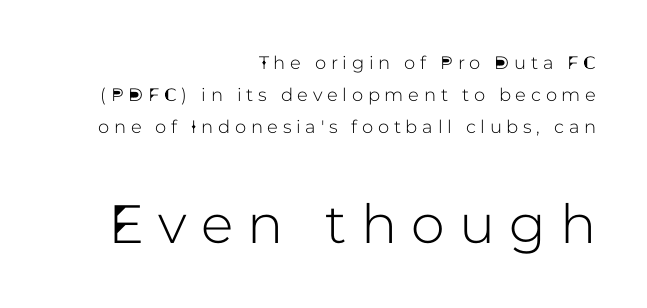
Q: Is the text italic (slanted)? A: No, it is upright.
Q: Is the typeface a serif or a sans-serif typeface? A: Sans-serif.
Q: Is the text underlined? A: No.
Q: How is the paragraph aligned? A: Right-aligned.
Q: Is the spacing between letters normal or unusually wide? A: Unusually wide.
Q: Which block of text is set in a larger size, the first (top) or the second (bottom)? A: The second (bottom) one.
Q: Width (condensed, normal, or wide)? A: Normal.
Q: Stroke contrast? A: Low.
Q: x-height? A: Medium.
Q: Monospaced? A: No.
